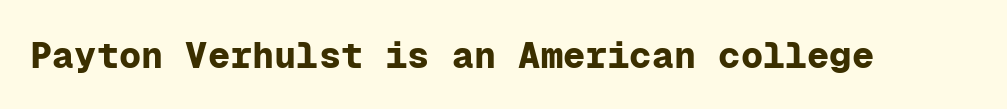
Underline: absent. What stands out about the letter spacing? Nothing — it is the standard amount. Classification — sans serif. Pretty heavy lettering here — definitely bold.
